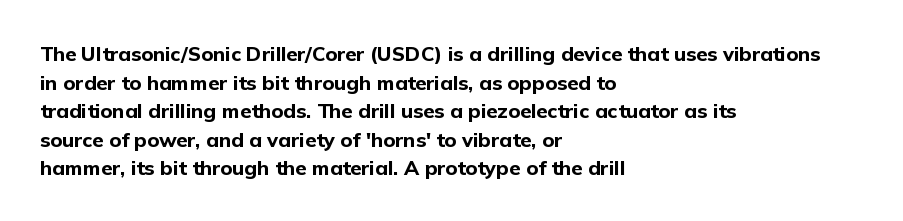
Q: Is the text bold? A: Yes.
Q: Is the text italic (slanted)? A: No, it is upright.
Q: Is the text underlined? A: No.
Q: How is the paragraph aligned? A: Left-aligned.
Q: Is the spacing between letters normal or unusually wide? A: Normal.
Q: Is the spacing between lines tight, normal or loose? A: Normal.
